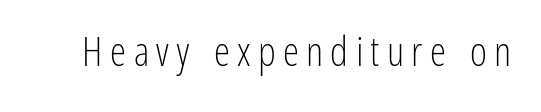
The image shows 41 px light, condensed sans-serif type, upright; set not underlined; low stroke contrast and a medium x-height.
